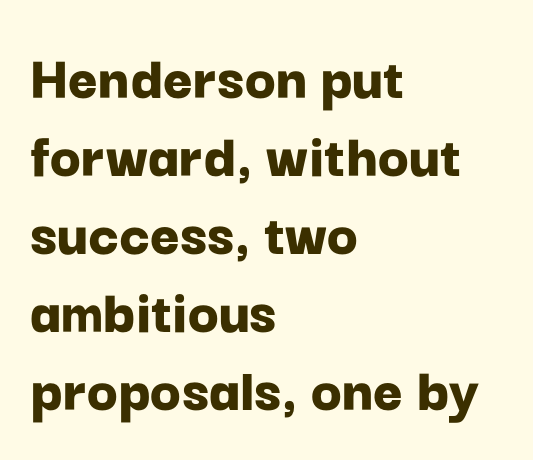
Every letter is thick-stroked: bold, no question. The face used here is proportionally spaced, like ordinary book or web type. A typesetter would call this zero additional tracking. Notice how the passage keeps a crisp vertical edge on the left only. Only glyphs here, with clear space below each row.
